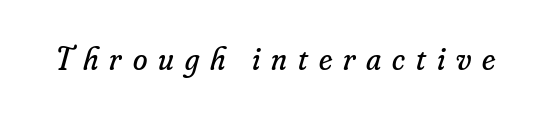
{"serif": "yes", "italic": "yes", "lean": "right", "slant_degrees": 16, "bold": "no", "weight": "regular", "width": "normal", "stroke_contrast": "low", "x_height": "small", "monospaced": "no", "underline": "no", "letter_spacing": "wide", "letter_spacing_em": 0.33, "glyph_px": 33}
